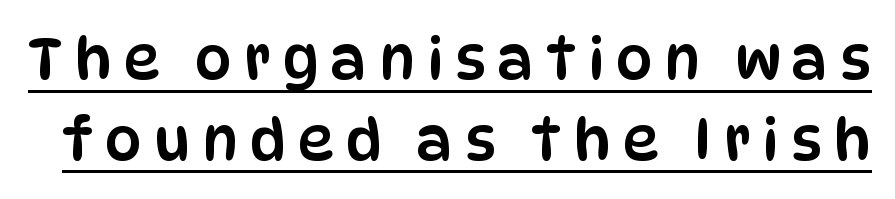
Q: Is the text italic (slanted)? A: No, it is upright.
Q: Is the typeface a serif or a sans-serif typeface? A: Sans-serif.
Q: Is the text underlined? A: Yes.
Q: Is the spacing between letters normal or unusually wide? A: Unusually wide.
Q: Is the spacing between lines tight, normal or loose? A: Normal.
Q: Width (condensed, normal, or wide)? A: Condensed.
Q: Stroke contrast? A: Low.
Q: x-height? A: Large.
Q: Monospaced? A: No.
